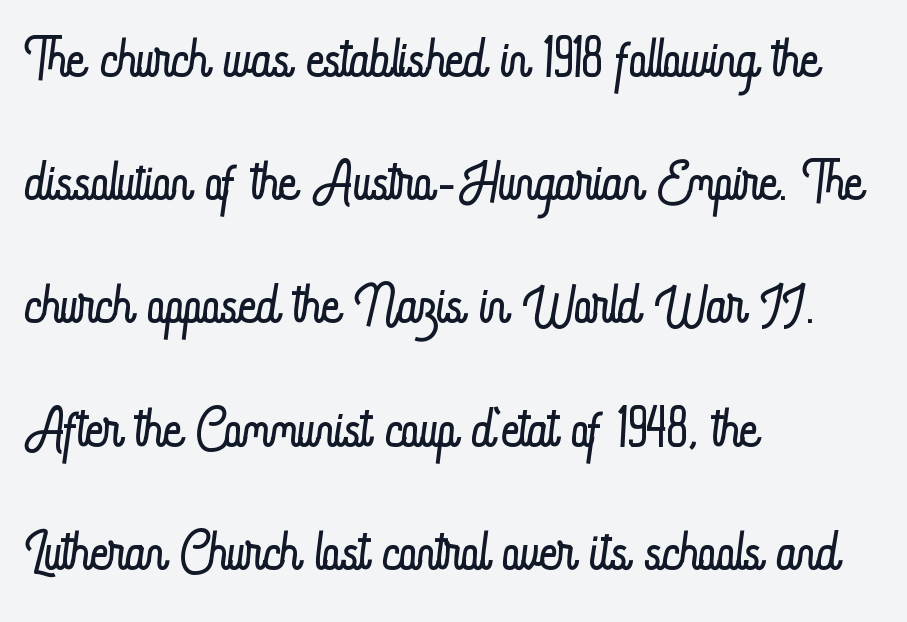
Between one letter and the next there's only the usual sliver of space. Layout note: lines flush left. Check under the words: just untouched page. The cut favours lightness, reaching ordinary text weight at its darkest.
